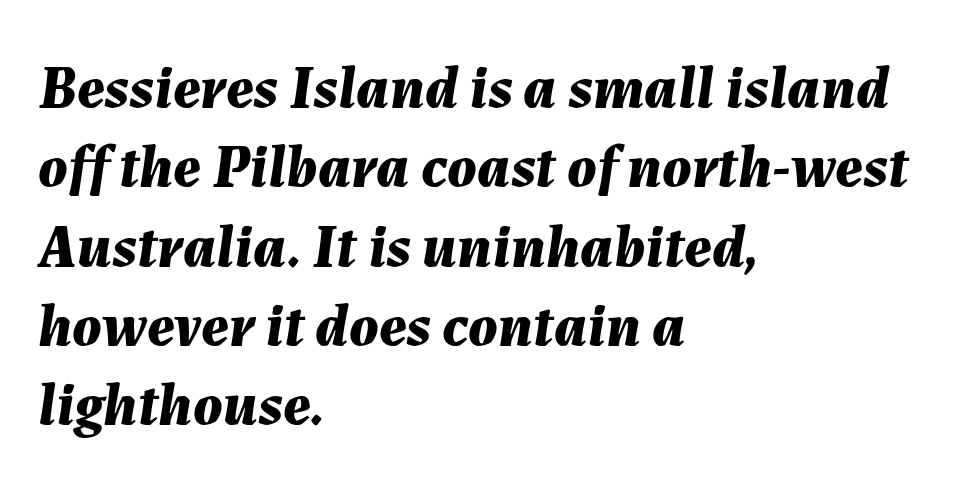
Q: Is the text bold? A: Yes.
Q: Is the text italic (slanted)? A: Yes, it leans right by about 7 degrees.
Q: Is the text underlined? A: No.
Q: How is the paragraph aligned? A: Left-aligned.
Q: Is the spacing between letters normal or unusually wide? A: Normal.
Q: Is the spacing between lines tight, normal or loose? A: Normal.
Q: Width (condensed, normal, or wide)? A: Normal.
Q: Stroke contrast? A: Medium.
Q: x-height? A: Medium.
Q: Monospaced? A: No.
